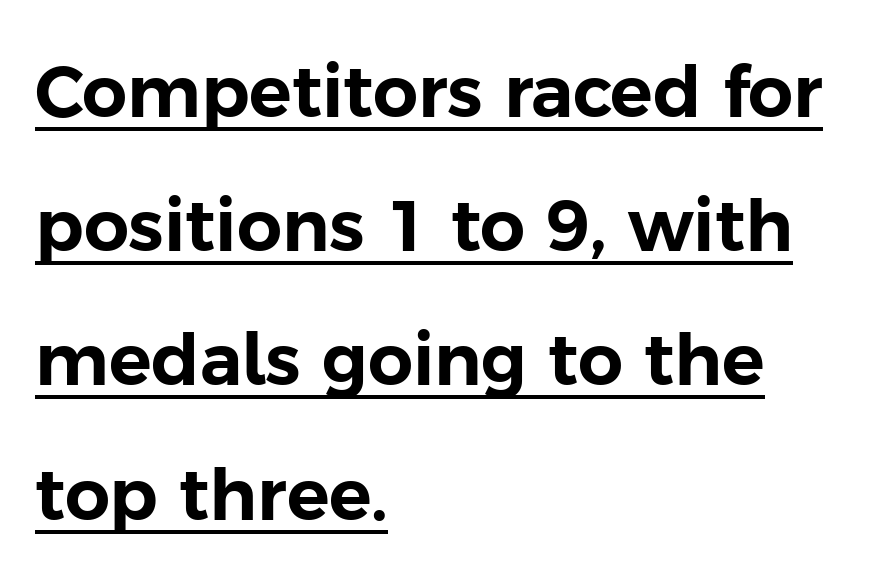
The passage shown is underscored from start to finish. Do the characters align in a grid? No, the font is proportional. The face used here is a sans, in the tradition of grotesques and geometrics. A typesetter would call this zero additional tracking. A typesetter would mark this as roman, not italic.
